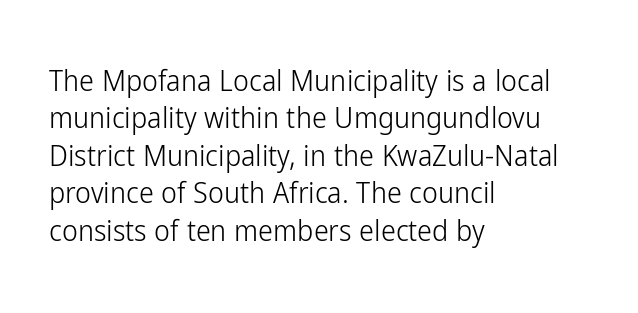
Serif or sans? Sans — the stroke terminals are bare. The type is set solid horizontally, with unmodified tracking. A typesetter would mark this as roman, not italic. Proportional: the letters do not fall into vertical columns.
